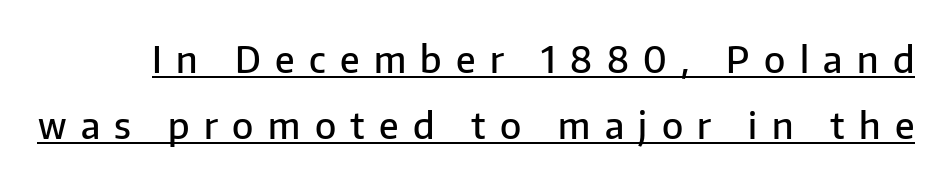
{"serif": "no", "italic": "no", "bold": "semi", "weight": "semibold", "width": "normal", "stroke_contrast": "low", "x_height": "medium", "monospaced": "no", "underline": "yes", "line_spacing_ratio": 1.79, "letter_spacing": "wide", "letter_spacing_em": 0.39, "glyph_px": 37}
